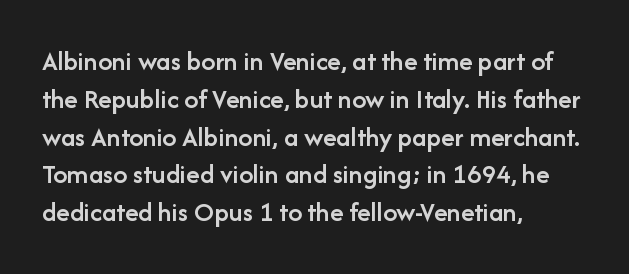
The image shows 28 px semibold sans-serif type, upright; set left-aligned, normal line spacing (1.35x), normal letter spacing, not underlined; low stroke contrast and a medium x-height.
